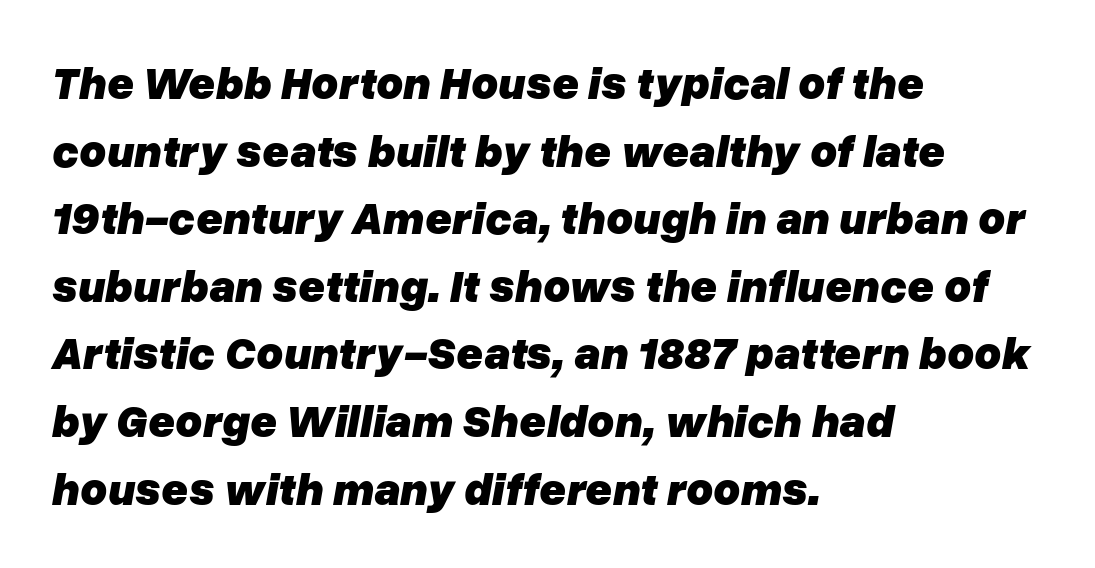
The image shows 46 px heavy type, italic (leaning right); set left-aligned, normal line spacing (1.47x), normal letter spacing, not underlined; low stroke contrast and a medium x-height.
